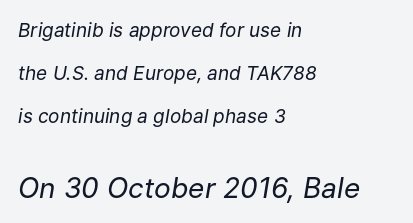
Q: Is the text bold? A: No.
Q: Is the text italic (slanted)? A: Yes, it leans right by about 9 degrees.
Q: Is the text underlined? A: No.
Q: How is the paragraph aligned? A: Left-aligned.
Q: Is the spacing between letters normal or unusually wide? A: Normal.
Q: Is the spacing between lines tight, normal or loose? A: Loose.
Q: Which block of text is set in a larger size, the first (top) or the second (bottom)? A: The second (bottom) one.
Q: Width (condensed, normal, or wide)? A: Normal.
Q: Stroke contrast? A: Low.
Q: x-height? A: Medium.
Q: Monospaced? A: No.
